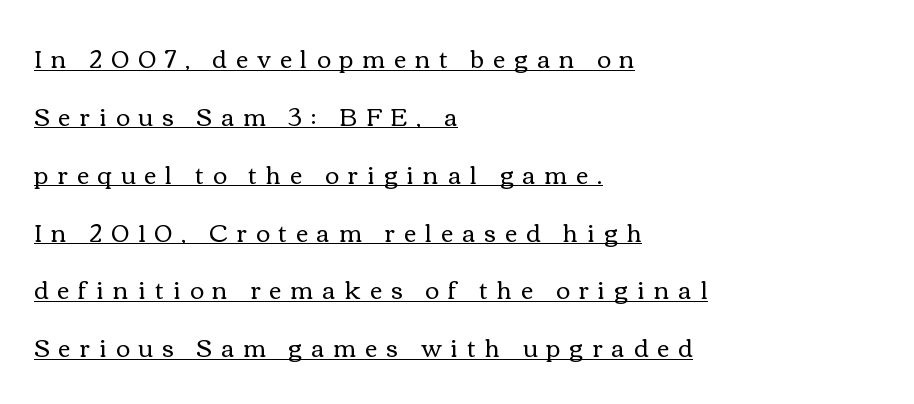
The image shows 24 px text type, upright; set left-aligned, loose line spacing (2.41x), unusually wide letter spacing (+0.38 em), underlined.
